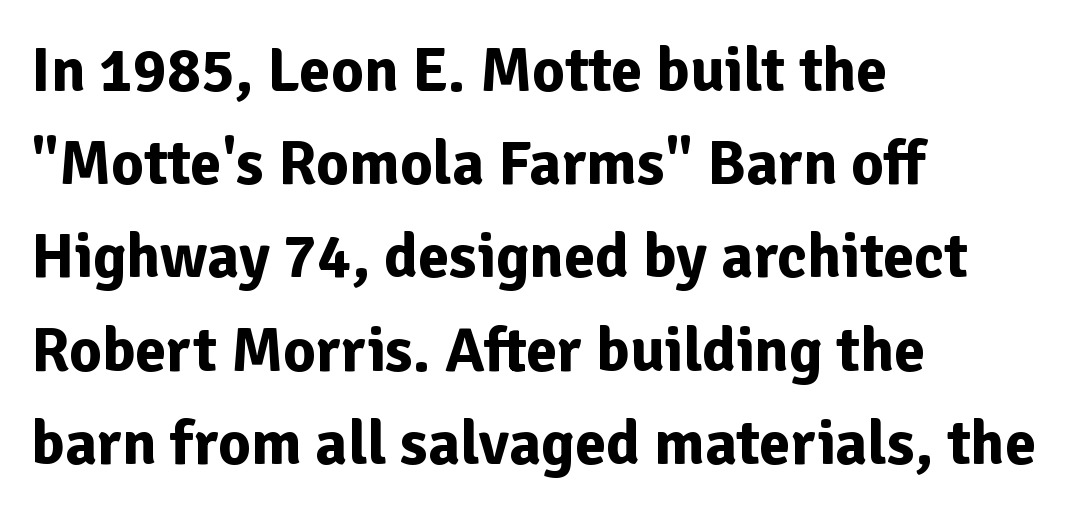
{"serif": "no", "italic": "no", "bold": "yes", "weight": "bold", "width": "normal", "stroke_contrast": "low", "x_height": "medium", "monospaced": "no", "underline": "no", "align": "left", "line_spacing": "normal", "line_spacing_ratio": 1.48, "letter_spacing": "normal", "letter_spacing_em": 0.0, "glyph_px": 63}
